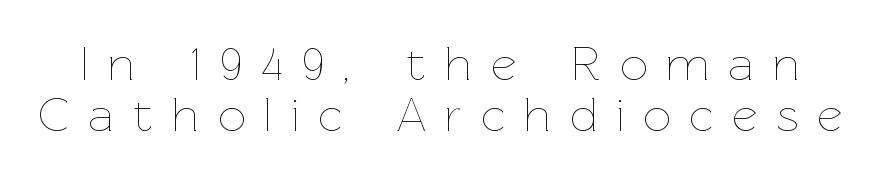
{"italic": "no", "bold": "no", "weight": "thin", "width": "normal", "stroke_contrast": "low", "x_height": "medium", "monospaced": "no", "underline": "no", "line_spacing": "tight", "line_spacing_ratio": 1.04, "letter_spacing": "wide", "letter_spacing_em": 0.39, "glyph_px": 49}
